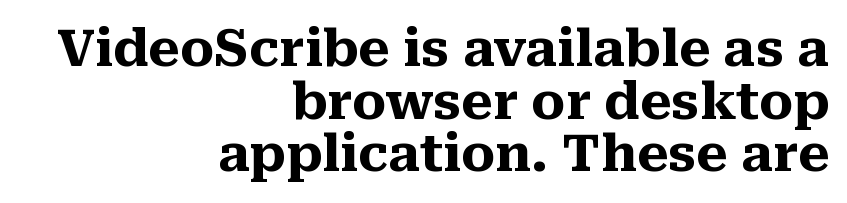
Q: Is the text bold? A: Yes.
Q: Is the text italic (slanted)? A: No, it is upright.
Q: Is the typeface a serif or a sans-serif typeface? A: Serif.
Q: Is the text underlined? A: No.
Q: How is the paragraph aligned? A: Right-aligned.
Q: Is the spacing between letters normal or unusually wide? A: Normal.
Q: Is the spacing between lines tight, normal or loose? A: Tight.
Q: Width (condensed, normal, or wide)? A: Normal.
Q: Stroke contrast? A: Medium.
Q: x-height? A: Medium.
Q: Monospaced? A: No.
